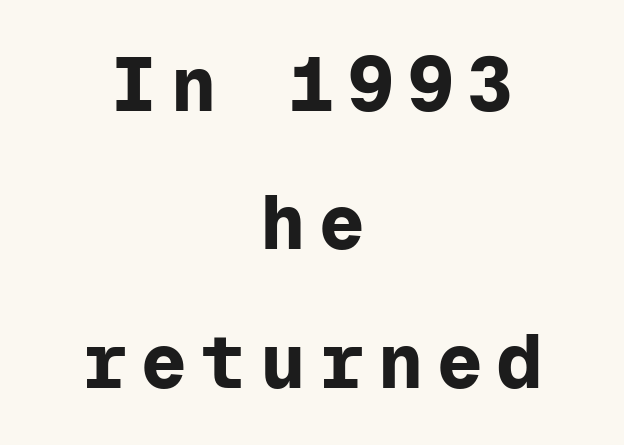
The image shows 76 px bold sans-serif type, upright, monospaced; set centered, line spacing 1.82x, not underlined; low stroke contrast and a medium x-height.
